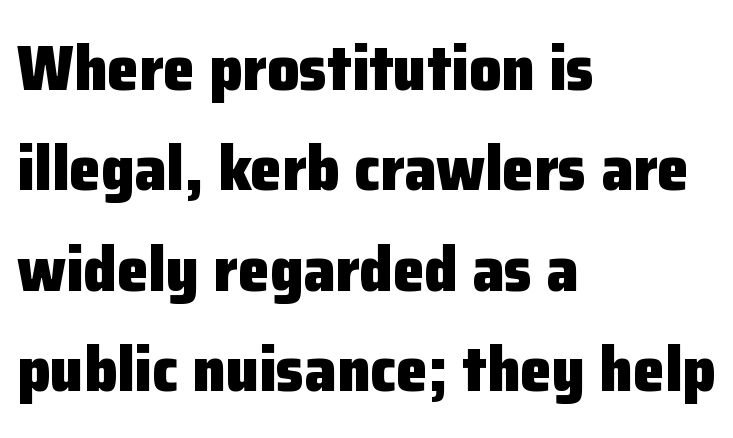
{"serif": "no", "italic": "no", "bold": "yes", "weight": "heavy", "width": "normal", "stroke_contrast": "low", "x_height": "medium", "monospaced": "no", "underline": "no", "align": "left", "line_spacing": "normal", "line_spacing_ratio": 1.57, "letter_spacing": "normal", "letter_spacing_em": 0.0, "glyph_px": 64}
